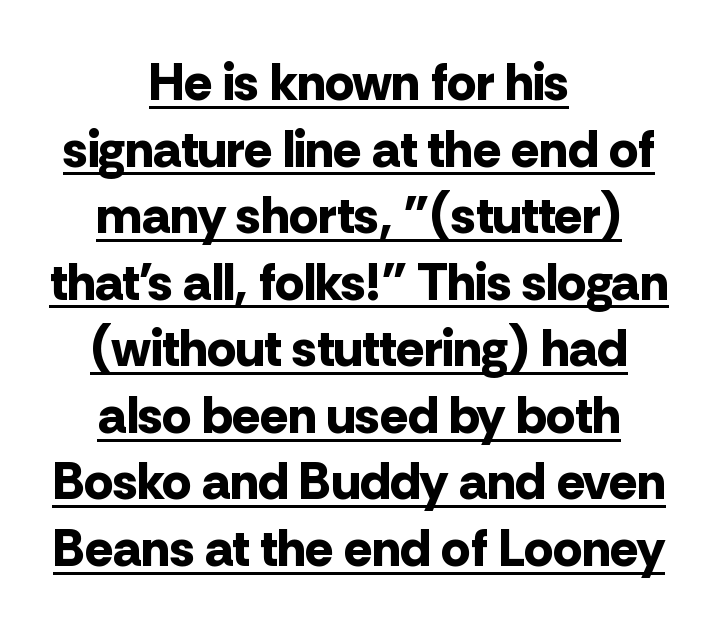
Q: Is the text bold? A: Yes.
Q: Is the text italic (slanted)? A: No, it is upright.
Q: Is the typeface a serif or a sans-serif typeface? A: Sans-serif.
Q: Is the text underlined? A: Yes.
Q: How is the paragraph aligned? A: Centered.
Q: Is the spacing between letters normal or unusually wide? A: Normal.
Q: Is the spacing between lines tight, normal or loose? A: Normal.
Q: Width (condensed, normal, or wide)? A: Normal.
Q: Stroke contrast? A: Low.
Q: x-height? A: Medium.
Q: Monospaced? A: No.
